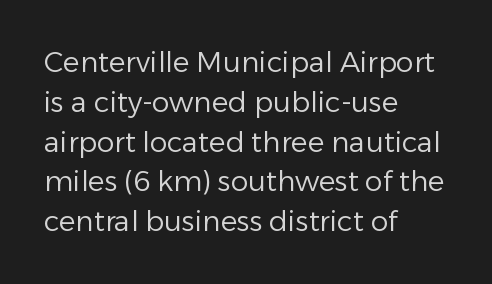
The image shows 28 px regular-weight sans-serif type, upright; set left-aligned, normal line spacing (1.42x), normal letter spacing, not underlined; low stroke contrast and a medium x-height.
